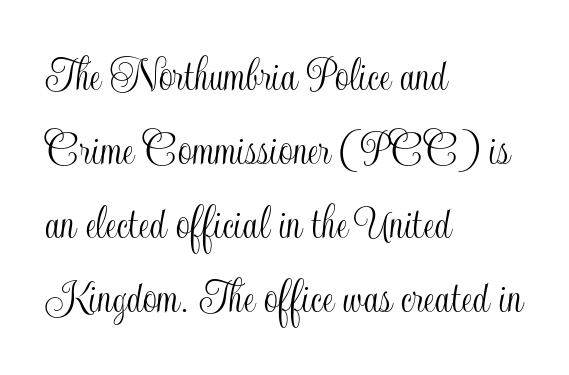
Q: Is the text italic (slanted)? A: Yes.
Q: Is the text underlined? A: No.
Q: How is the paragraph aligned? A: Left-aligned.
Q: Is the spacing between letters normal or unusually wide? A: Normal.
Q: Is the spacing between lines tight, normal or loose? A: Normal.
Q: Width (condensed, normal, or wide)? A: Condensed.
Q: x-height? A: Small.
Q: Monospaced? A: No.
